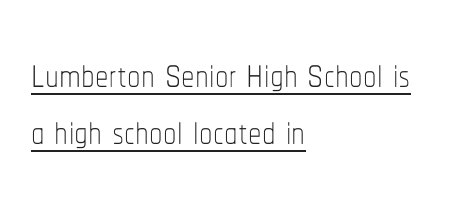
The image shows 54 px thin, condensed type, upright; set left-aligned, tight line spacing (1.05x), normal letter spacing, underlined; low stroke contrast and a medium x-height.
